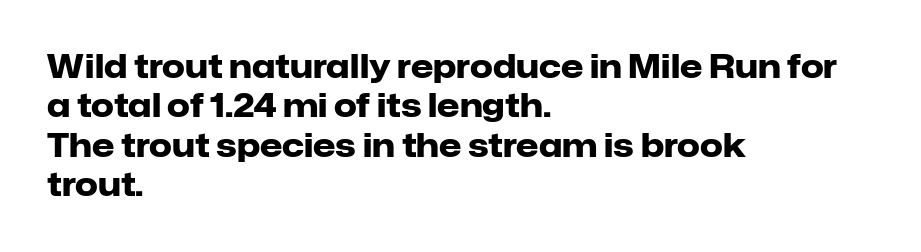
The compositor pushed each line to the left boundary. The letterforms sit shoulder to shoulder at normal distance. Each letter keeps its own natural width here, so spacing adapts to shape. Underlining? Definitely not there. No italicization has been applied; the sample stays upright. Heavy, bold letterforms.
